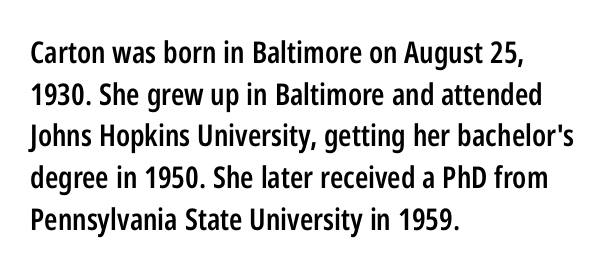
Does the weight exceed regular? Yes, but only to semibold. Proportional: the letters do not fall into vertical columns. Each word holds together tightly as a unit, with standard inter-letter gaps. Compared with typical paragraphs, the rows here are spaced about the same. In terms of letterform style, serifs are entirely absent. The baseline area is clear.
